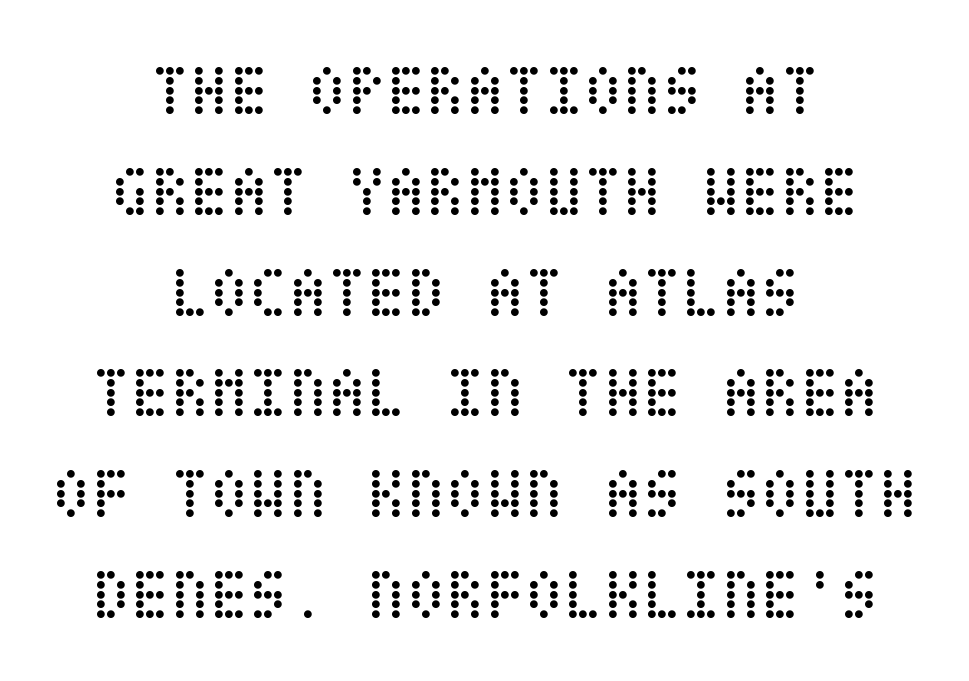
The image shows 72 px regular-weight, condensed type, upright; set centered, normal line spacing (1.4x), normal letter spacing, not underlined; low stroke contrast and a large x-height.
